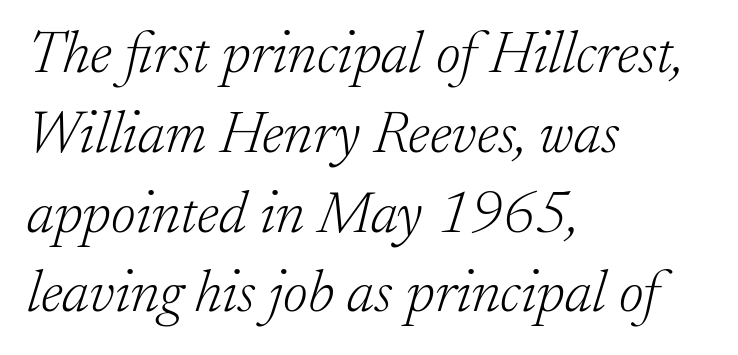
{"serif": "yes", "italic": "yes", "lean": "right", "slant_degrees": 17, "bold": "no", "weight": "light", "width": "normal", "stroke_contrast": "low", "x_height": "small", "monospaced": "no", "underline": "no", "align": "left", "line_spacing": "normal", "line_spacing_ratio": 1.33, "letter_spacing": "normal", "letter_spacing_em": 0.0, "glyph_px": 60}
